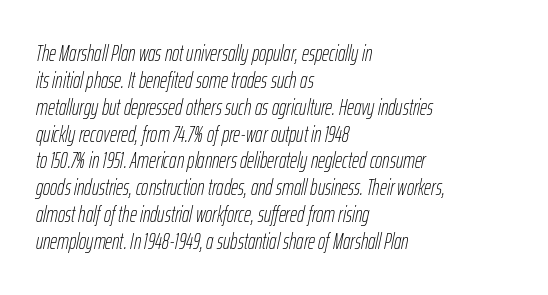
{"italic": "yes", "lean": "right", "slant_degrees": 12, "bold": "no", "underline": "no", "align": "left", "line_spacing_ratio": 1.22, "letter_spacing": "normal", "letter_spacing_em": 0.0, "glyph_px": 22}
